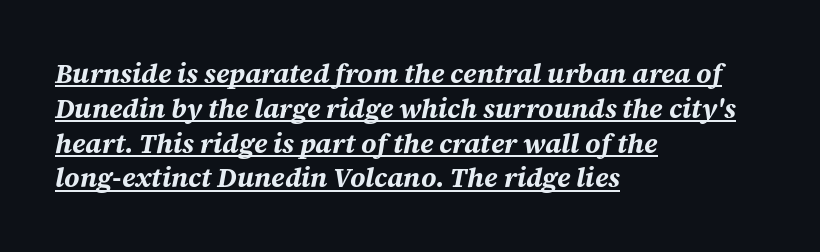
The image shows 27 px bold type, italic (leaning right); set left-aligned, normal line spacing (1.29x), normal letter spacing, underlined.
